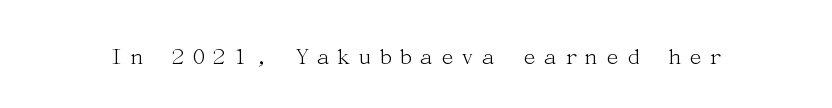
The image shows 25 px text type, upright; set unusually wide letter spacing (+0.24 em), not underlined.
